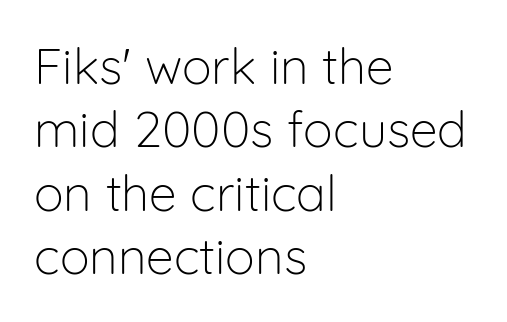
The image shows 50 px light sans-serif type, upright; set left-aligned, normal line spacing (1.27x), normal letter spacing, not underlined; low stroke contrast and a medium x-height.
